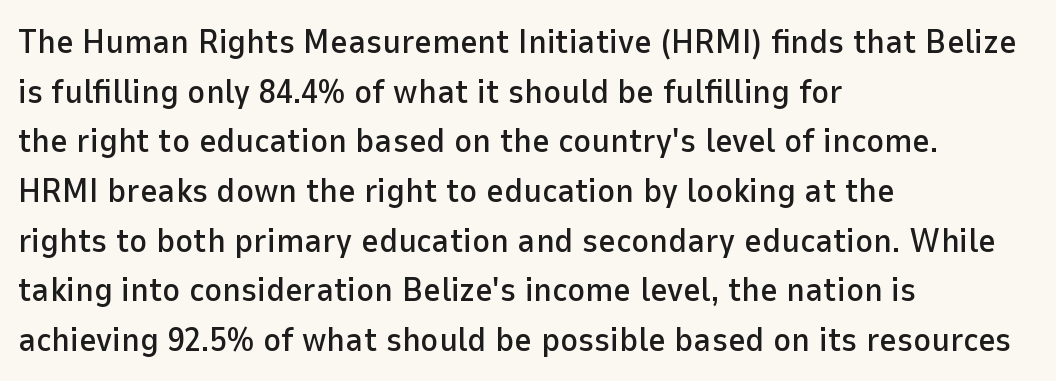
The image shows 34 px sans-serif type, upright; set left-aligned, normal line spacing (1.46x), normal letter spacing, not underlined; low stroke contrast and a medium x-height.
